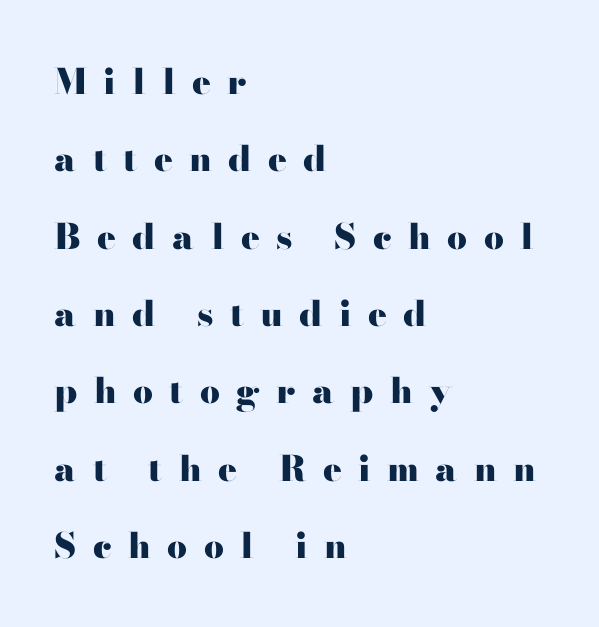
Q: Is the text bold? A: Yes.
Q: Is the text italic (slanted)? A: No, it is upright.
Q: Is the typeface a serif or a sans-serif typeface? A: Serif.
Q: Is the text underlined? A: No.
Q: How is the paragraph aligned? A: Left-aligned.
Q: Is the spacing between letters normal or unusually wide? A: Unusually wide.
Q: Is the spacing between lines tight, normal or loose? A: Loose.
Q: Width (condensed, normal, or wide)? A: Wide.
Q: Stroke contrast? A: High.
Q: x-height? A: Small.
Q: Monospaced? A: No.
